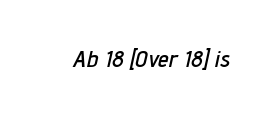
Is the letter spacing exaggerated? No — it looks like the ordinary default. The words here are not underlined. Every character sits at an angle, as italics do.
